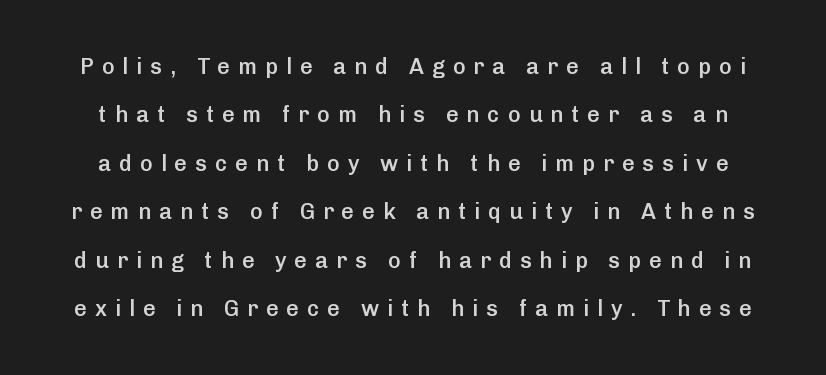
{"italic": "no", "bold": "semi", "underline": "no", "line_spacing": "loose", "line_spacing_ratio": 2.2, "letter_spacing": "wide", "letter_spacing_em": 0.36, "glyph_px": 22}
